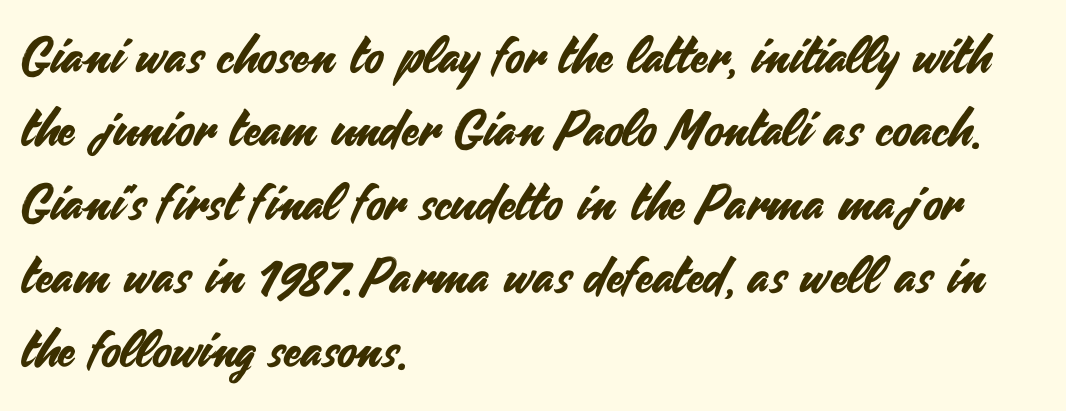
Q: Is the text italic (slanted)? A: Yes.
Q: Is the typeface a serif or a sans-serif typeface? A: Sans-serif.
Q: Is the text underlined? A: No.
Q: How is the paragraph aligned? A: Left-aligned.
Q: Is the spacing between letters normal or unusually wide? A: Normal.
Q: Is the spacing between lines tight, normal or loose? A: Normal.
Q: Width (condensed, normal, or wide)? A: Normal.
Q: Stroke contrast? A: Medium.
Q: x-height? A: Small.
Q: Monospaced? A: No.
